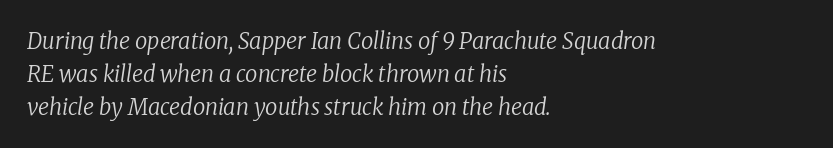
The image shows 22 px text type, italic (leaning right); set left-aligned, normal line spacing (1.49x), normal letter spacing, not underlined.
